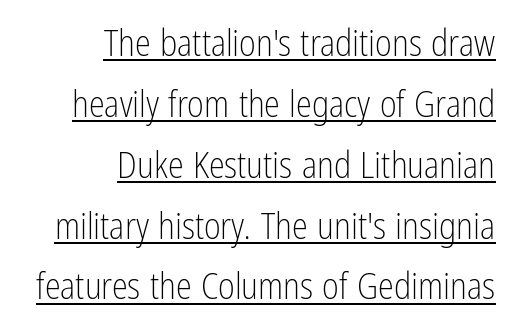
The strokes are not fattened; the text isn't bold. The face used here is proportionally spaced, like ordinary book or web type. Regarding serifs, this sample does without them. Does the leading feel generous? No, just average. The rendering anchors every line to the right-hand side. The passage shown is underscored from start to finish.
